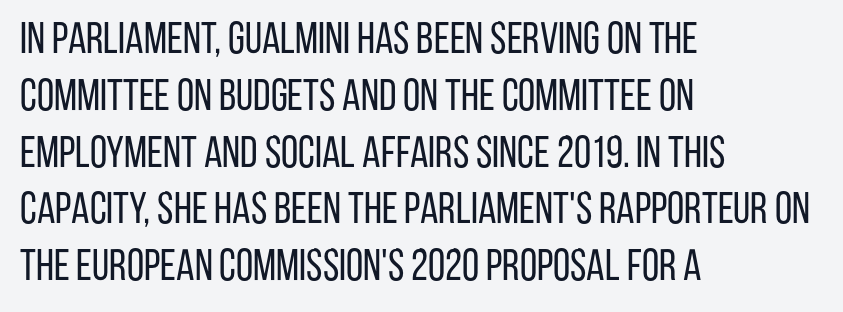
Think of a printed novel: that variable character pitch is what you see here. Note: no serifs on the glyphs. Quick note: underline off. When letters stand straight like this, we call the style roman or upright. The letterforms sit at book weight or below.
